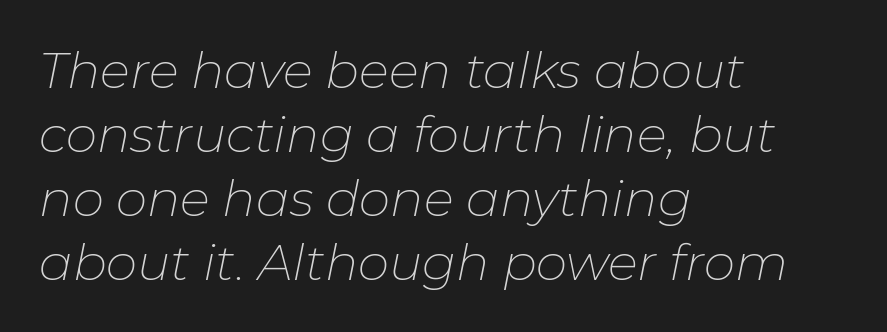
Q: Is the text bold? A: No.
Q: Is the text italic (slanted)? A: Yes, it leans right by about 11 degrees.
Q: Is the text underlined? A: No.
Q: How is the paragraph aligned? A: Left-aligned.
Q: Is the spacing between letters normal or unusually wide? A: Normal.
Q: Is the spacing between lines tight, normal or loose? A: Normal.
Q: Width (condensed, normal, or wide)? A: Normal.
Q: Stroke contrast? A: Low.
Q: x-height? A: Medium.
Q: Monospaced? A: No.
